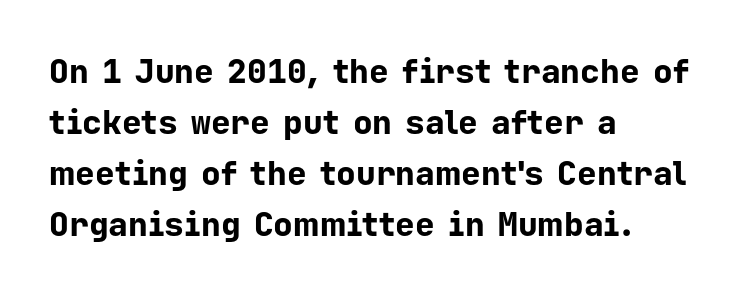
Q: Is the text bold? A: Yes.
Q: Is the text italic (slanted)? A: No, it is upright.
Q: Is the typeface a serif or a sans-serif typeface? A: Sans-serif.
Q: Is the text underlined? A: No.
Q: How is the paragraph aligned? A: Left-aligned.
Q: Is the spacing between letters normal or unusually wide? A: Normal.
Q: Is the spacing between lines tight, normal or loose? A: Normal.
Q: Width (condensed, normal, or wide)? A: Normal.
Q: Stroke contrast? A: Low.
Q: x-height? A: Medium.
Q: Monospaced? A: Yes.
